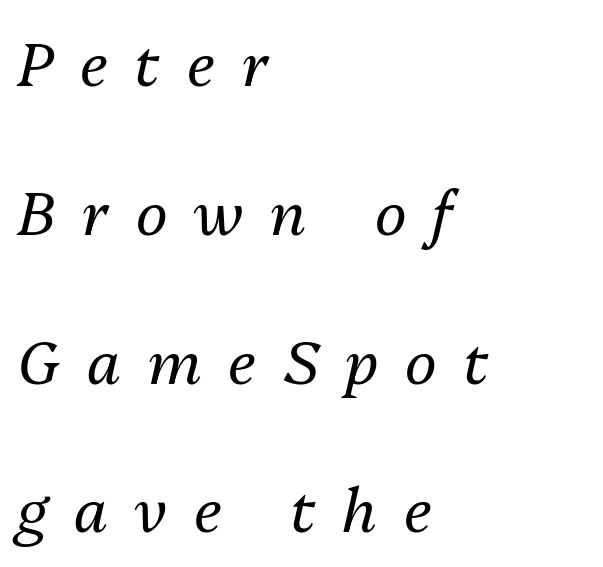
The gap between lines stays unmarked. Observe the wide spacing: letters keep a clear distance from each other. Interline gaps are noticeably wide in this sample. The setting favours the left margin, as ordinary paragraphs usually do. The passage shown is typed in a proportional face where columns would drift. Characters are canted at an angle relative to the baseline's perpendicular.
